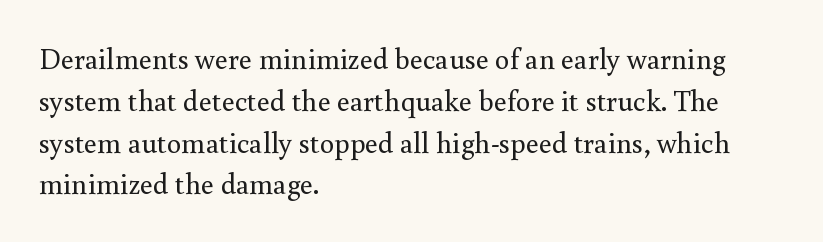
Horizontal bands of white between lines are of average thickness. Just letters on the line, the space beneath them empty. The letters advance in unequal steps, a hallmark of proportional type. You can tell it's not italic because the verticals are truly vertical. The rendering anchors every line to the left-hand side. Letter spacing: default.
